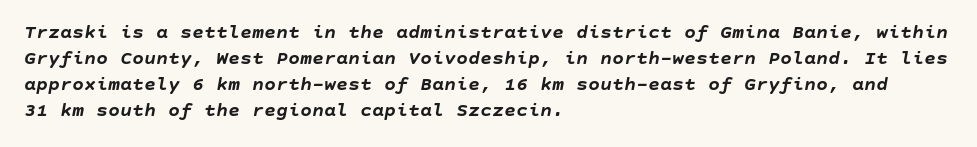
{"italic": "yes", "lean": "right", "slant_degrees": 10, "bold": "yes", "underline": "no", "align": "left", "line_spacing": "normal", "line_spacing_ratio": 1.3, "letter_spacing": "normal", "letter_spacing_em": 0.0, "glyph_px": 20}
